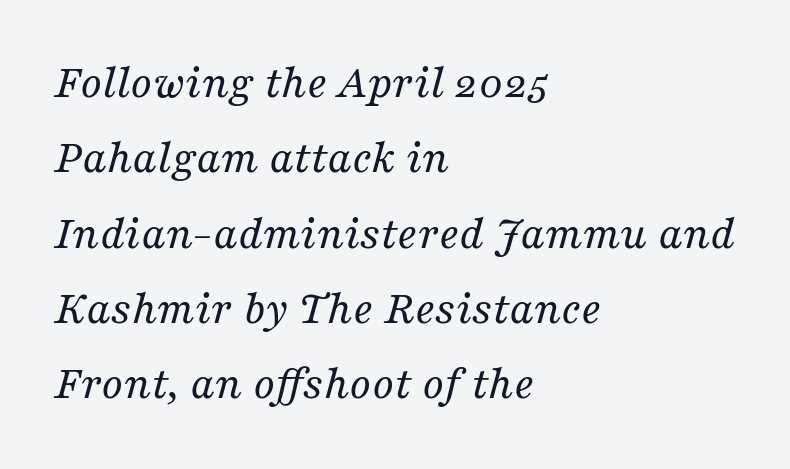
The compositor pushed each line to the left boundary. The rendering uses a moderate line-height, typical for paragraphs. On a weight scale, this lands at 450 or below. Classification — serif. Glyph-to-glyph distance matches everyday printed text.
